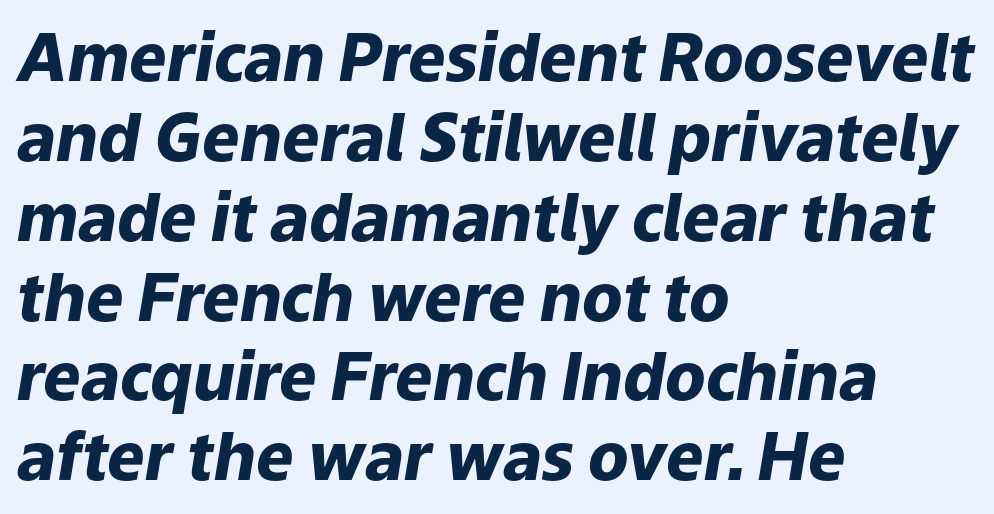
{"italic": "yes", "lean": "right", "slant_degrees": 9, "bold": "yes", "weight": "heavy", "width": "normal", "stroke_contrast": "low", "x_height": "medium", "monospaced": "no", "underline": "no", "align": "left", "line_spacing_ratio": 1.21, "letter_spacing": "normal", "letter_spacing_em": 0.0, "glyph_px": 66}
